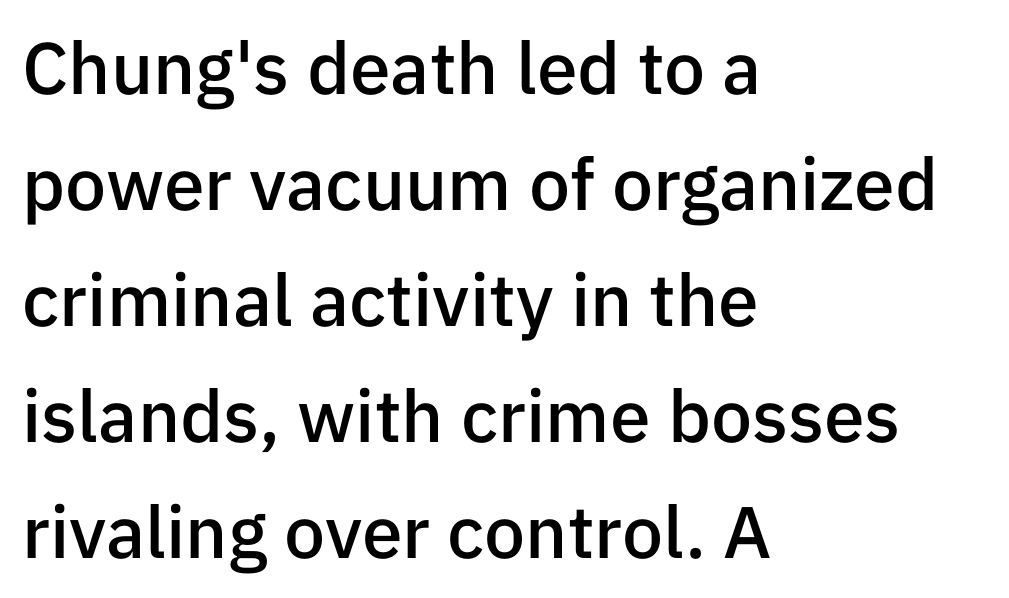
{"serif": "no", "italic": "no", "bold": "semi", "weight": "semibold", "width": "normal", "stroke_contrast": "low", "x_height": "medium", "monospaced": "no", "underline": "no", "align": "left", "line_spacing": "normal", "line_spacing_ratio": 1.59, "letter_spacing": "normal", "letter_spacing_em": 0.0, "glyph_px": 73}
